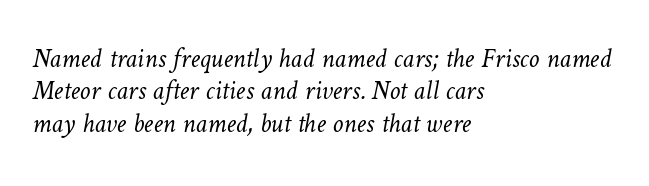
Q: Is the text bold? A: No.
Q: Is the text underlined? A: No.
Q: How is the paragraph aligned? A: Left-aligned.
Q: Is the spacing between letters normal or unusually wide? A: Normal.
